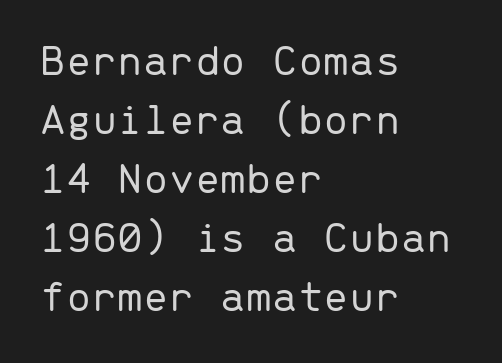
{"serif": "no", "italic": "no", "bold": "no", "weight": "light", "width": "normal", "stroke_contrast": "low", "x_height": "medium", "monospaced": "yes", "underline": "no", "align": "left", "line_spacing": "normal", "line_spacing_ratio": 1.28, "letter_spacing": "normal", "letter_spacing_em": 0.0, "glyph_px": 46}
